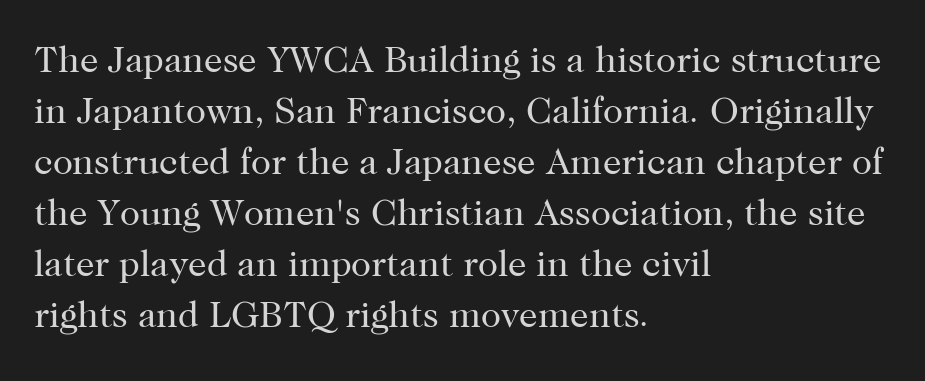
The setting favours the left margin, as ordinary paragraphs usually do. A typesetter would call this proportional, since set widths differ per character. The letters carry serifs — small finishing strokes at the ends of their stems. Summary of weight: not heavy and not bold.
